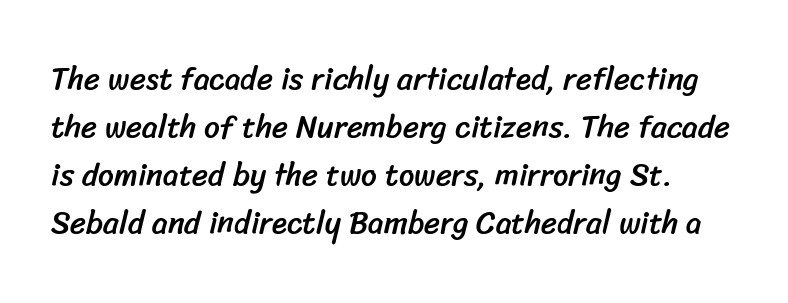
Q: Is the typeface a serif or a sans-serif typeface? A: Sans-serif.
Q: Is the text underlined? A: No.
Q: Is the spacing between letters normal or unusually wide? A: Normal.
Q: Is the spacing between lines tight, normal or loose? A: Normal.
Q: Width (condensed, normal, or wide)? A: Normal.
Q: Stroke contrast? A: Low.
Q: x-height? A: Medium.
Q: Monospaced? A: No.
